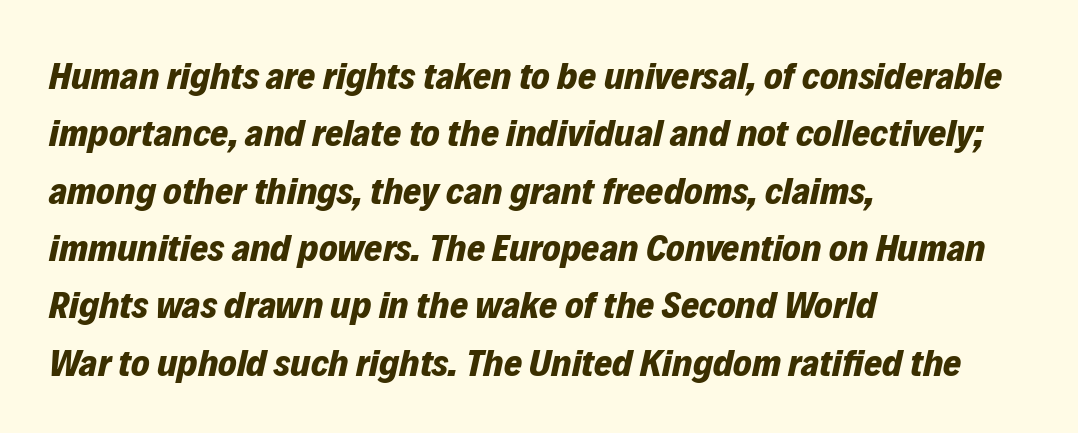
The image shows 39 px bold type, italic (leaning right); set left-aligned, normal line spacing (1.47x), normal letter spacing, not underlined; low stroke contrast and a medium x-height.
